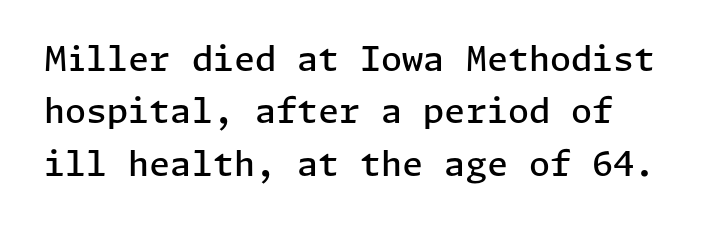
The lettering holds an erect, upright posture throughout. Compared with an ordinary text face, these strokes are moderately heavier — a semibold. The gap between lines stays unmarked. Grotesque or geometric, the face here clearly has no serifs.
